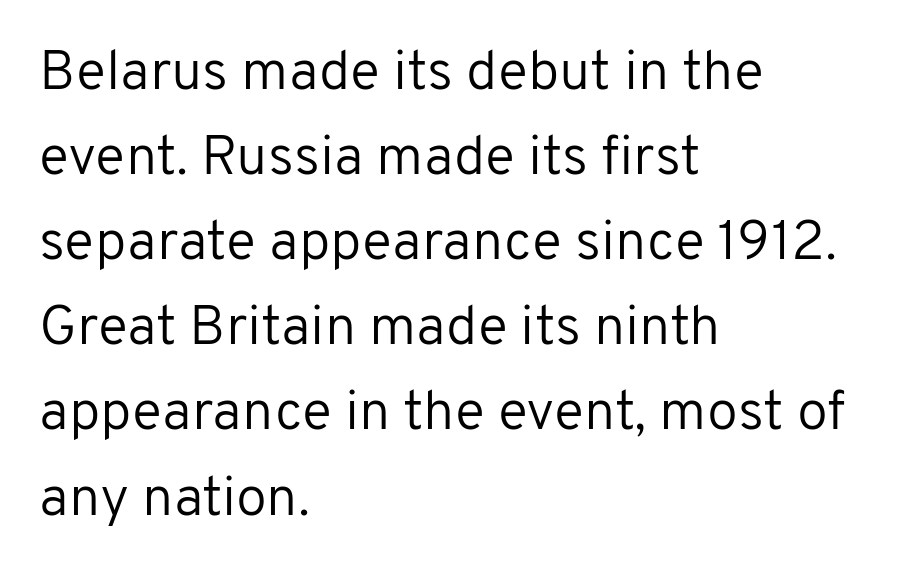
The image shows 56 px regular-weight sans-serif type, upright; set left-aligned, normal line spacing (1.52x), normal letter spacing, not underlined; low stroke contrast and a medium x-height.
